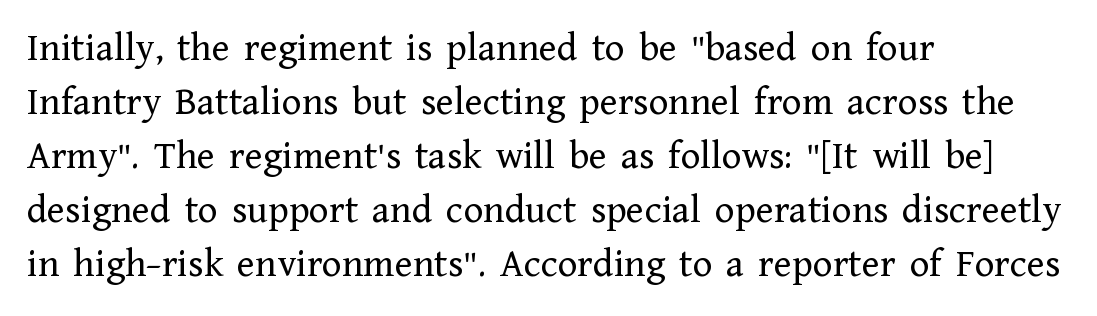
The image shows 41 px regular-weight serif type, upright; set left-aligned, normal line spacing (1.32x), normal letter spacing, not underlined; low stroke contrast and a medium x-height.
